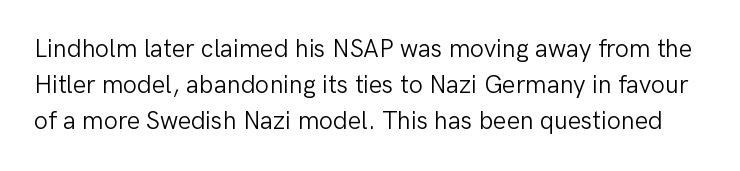
This rendering leaves character spacing at its baseline value. No heavy texture on the line: the type isn't bold. Unlike italic type, these characters show no tilt at all. Lines of text with bare space underneath. One glance says typical: line gaps are just what's usual.
